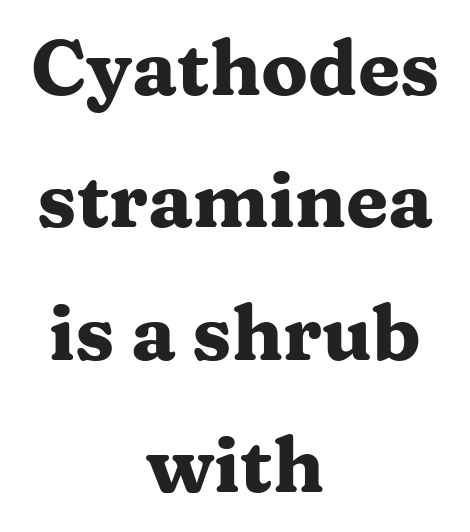
Q: Is the text bold? A: Yes.
Q: Is the text italic (slanted)? A: No, it is upright.
Q: Is the typeface a serif or a sans-serif typeface? A: Serif.
Q: Is the text underlined? A: No.
Q: How is the paragraph aligned? A: Centered.
Q: Is the spacing between letters normal or unusually wide? A: Normal.
Q: Width (condensed, normal, or wide)? A: Wide.
Q: Stroke contrast? A: Medium.
Q: x-height? A: Medium.
Q: Monospaced? A: No.
